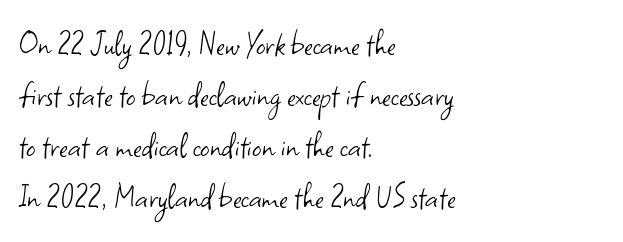
Q: Is the text bold? A: No.
Q: Is the text italic (slanted)? A: Yes.
Q: Is the typeface a serif or a sans-serif typeface? A: Sans-serif.
Q: Is the text underlined? A: No.
Q: How is the paragraph aligned? A: Left-aligned.
Q: Is the spacing between letters normal or unusually wide? A: Normal.
Q: Is the spacing between lines tight, normal or loose? A: Normal.
Q: Width (condensed, normal, or wide)? A: Normal.
Q: Stroke contrast? A: Low.
Q: x-height? A: Small.
Q: Monospaced? A: No.
